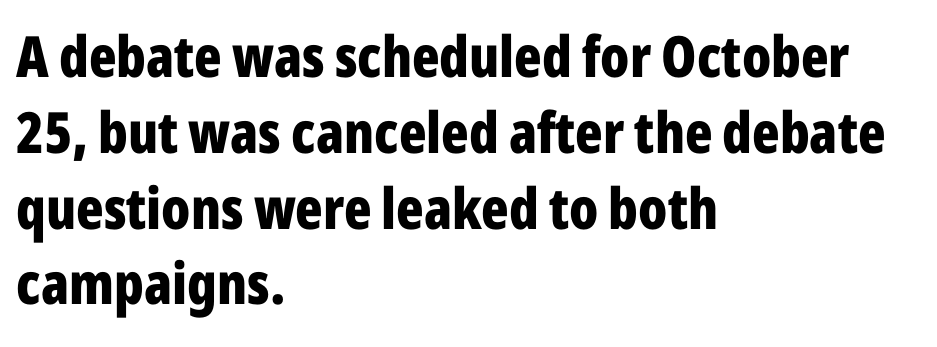
{"serif": "no", "italic": "no", "bold": "yes", "weight": "bold", "width": "condensed", "stroke_contrast": "low", "x_height": "medium", "monospaced": "no", "underline": "no", "align": "left", "line_spacing": "normal", "line_spacing_ratio": 1.33, "letter_spacing": "normal", "letter_spacing_em": 0.0, "glyph_px": 57}
